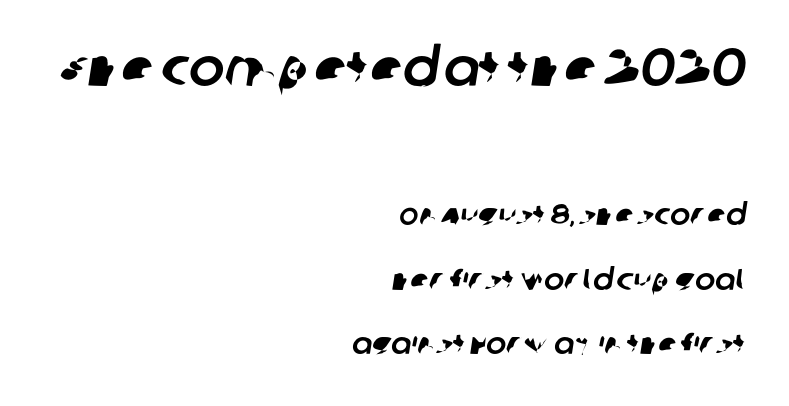
Q: Is the typeface a serif or a sans-serif typeface? A: Sans-serif.
Q: Is the text underlined? A: No.
Q: How is the paragraph aligned? A: Right-aligned.
Q: Is the spacing between letters normal or unusually wide? A: Normal.
Q: Is the spacing between lines tight, normal or loose? A: Loose.
Q: Which block of text is set in a larger size, the first (top) or the second (bottom)? A: The first (top) one.
Q: Width (condensed, normal, or wide)? A: Normal.
Q: Stroke contrast? A: Low.
Q: x-height? A: Large.
Q: Monospaced? A: No.
